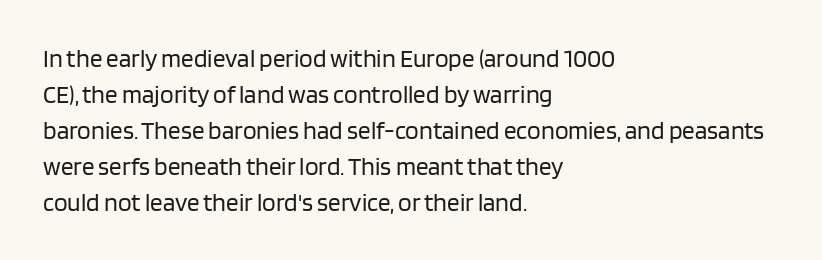
The image shows 25 px text type, upright; set left-aligned, normal line spacing (1.44x), normal letter spacing, not underlined.
